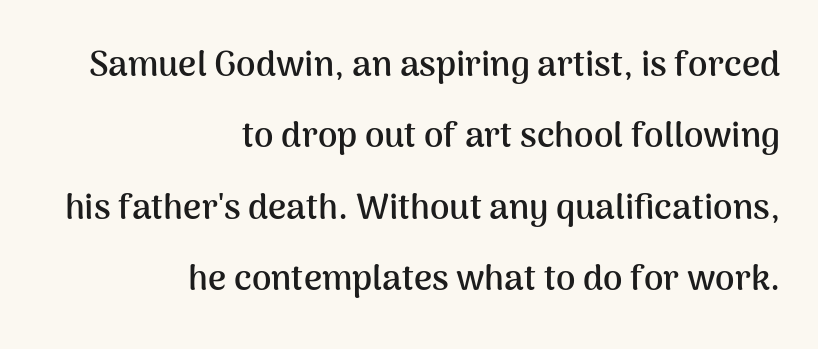
The image shows 35 px semibold sans-serif type, upright; set right-aligned, loose line spacing (2.04x), normal letter spacing, not underlined; medium stroke contrast and a medium x-height.
